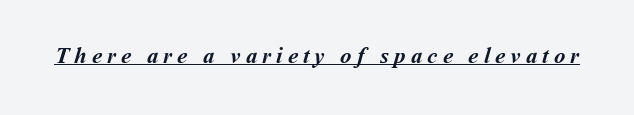
Q: Is the text bold? A: Yes.
Q: Is the text underlined? A: Yes.
Q: Is the spacing between letters normal or unusually wide? A: Unusually wide.
